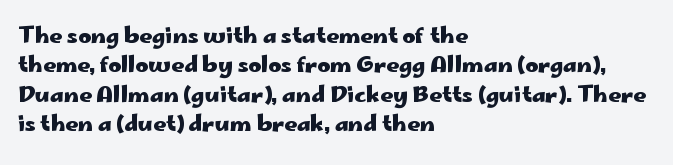
{"italic": "no", "bold": "yes", "underline": "no", "align": "left", "line_spacing": "normal", "line_spacing_ratio": 1.34, "letter_spacing": "normal", "letter_spacing_em": 0.0, "glyph_px": 22}
